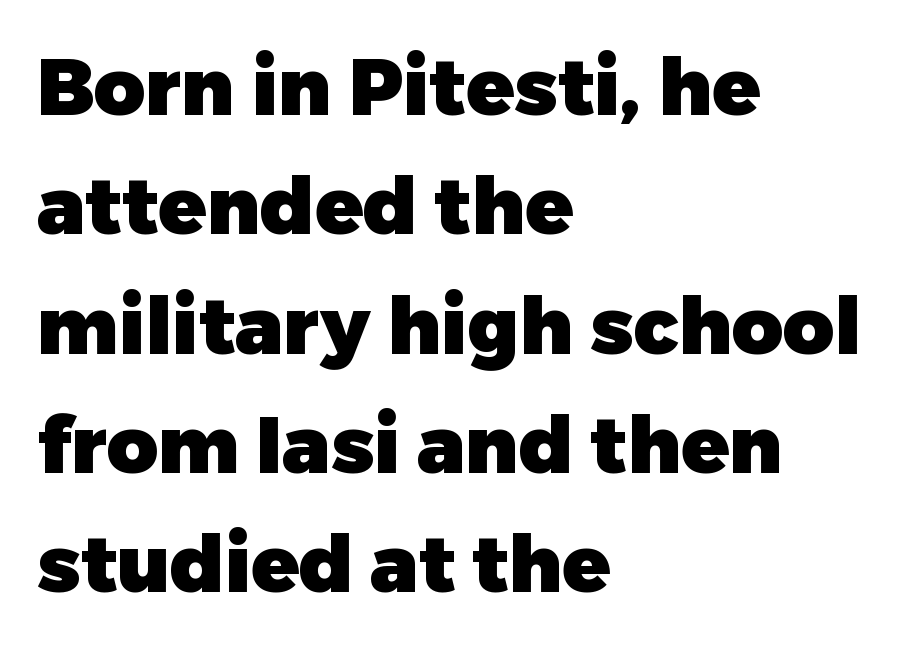
Spacing verdict: proportional, widths tailored to each character. Heavy-handed strokes throughout: this text is bold. Look at the tracking — it's just the regular setting, nothing added. The string is rendered with underlining switched off.
